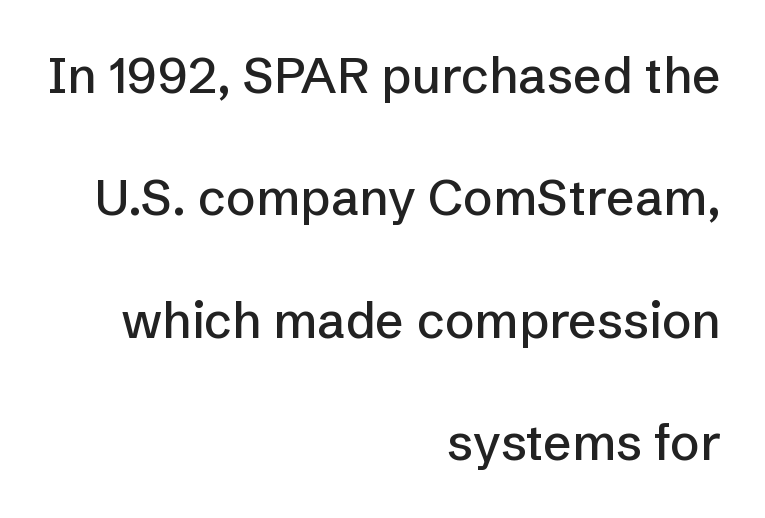
{"serif": "no", "italic": "no", "width": "normal", "stroke_contrast": "low", "x_height": "medium", "monospaced": "no", "underline": "no", "align": "right", "line_spacing": "loose", "line_spacing_ratio": 2.45, "letter_spacing": "normal", "letter_spacing_em": 0.0, "glyph_px": 50}
